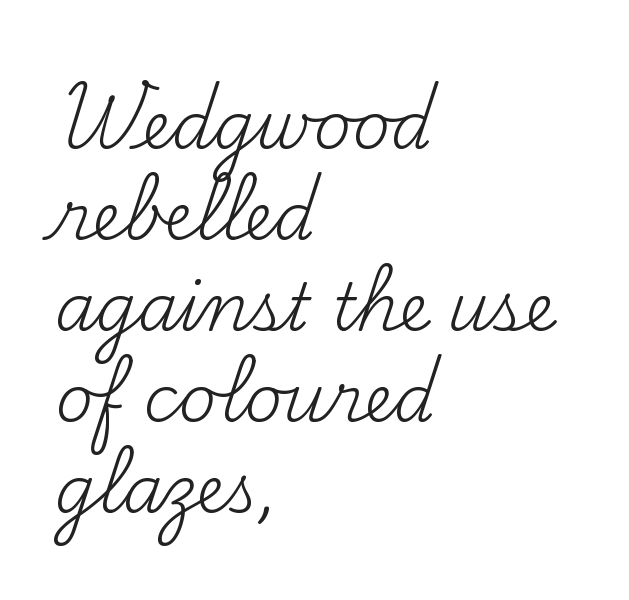
{"serif": "yes", "bold": "no", "weight": "regular", "width": "normal", "stroke_contrast": "medium", "x_height": "small", "monospaced": "no", "underline": "no", "align": "left", "line_spacing": "normal", "line_spacing_ratio": 1.4, "letter_spacing": "normal", "letter_spacing_em": 0.0, "glyph_px": 65}
